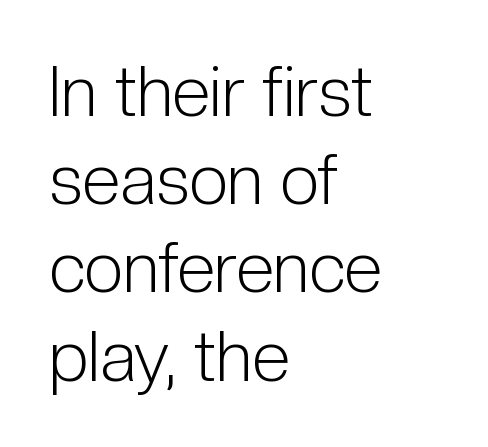
The image shows 70 px light, condensed sans-serif type, upright; set left-aligned, normal line spacing (1.26x), normal letter spacing, not underlined; low stroke contrast and a medium x-height.
